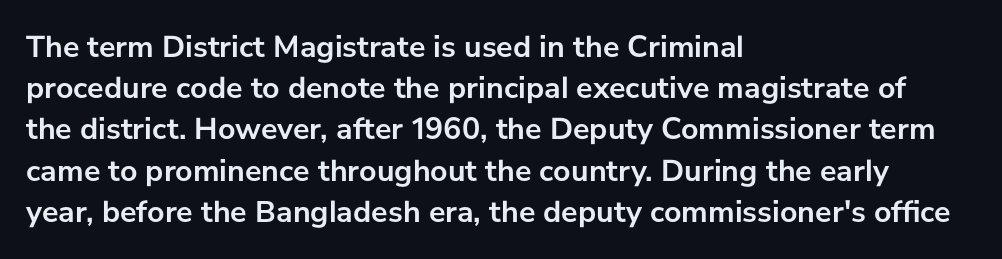
Summary of vertical rhythm: regular, with standard interline spacing. Descenders hang freely into open space. Does the type have serifs? No, each stem ends abruptly. The rendering anchors every line to the left-hand side. Varying glyph widths throughout — classic text-font behaviour.
